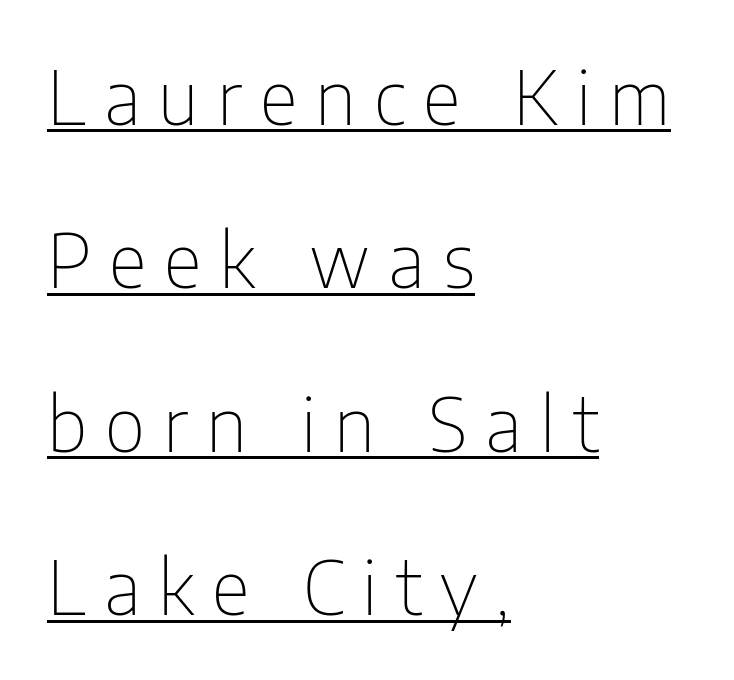
You could only call the tracking loose — the letters float apart. Unlike italic type, these characters show no tilt at all. These characters rest on top of a visible drawn line. The block of text is sparse from top to bottom, with ample space between rows. Are there feet on the stems? There aren't — it's a sans.
